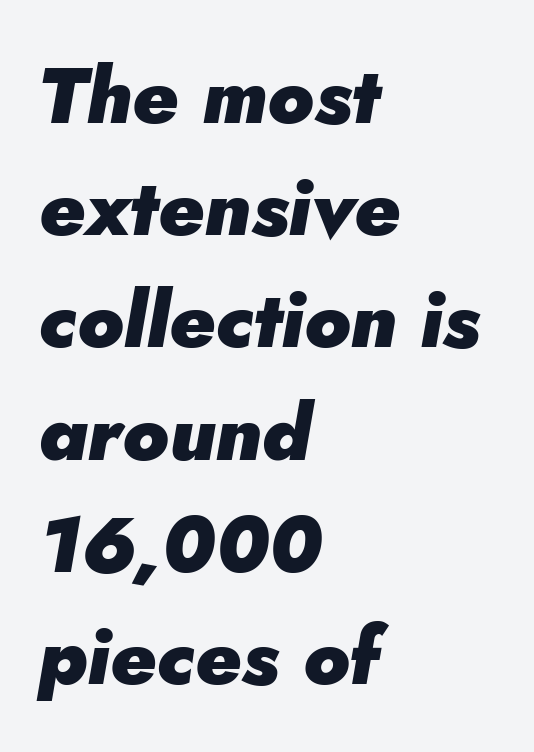
The image shows 79 px heavy type, italic (leaning right); set left-aligned, normal line spacing (1.42x), normal letter spacing, not underlined; low stroke contrast and a small x-height.
